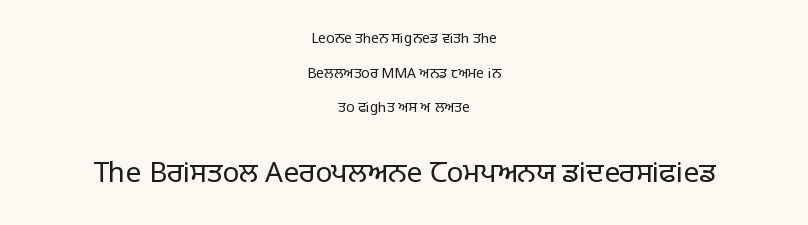
The image shows 28 px regular-weight sans-serif type, upright; set centered, loose line spacing (2.47x), normal letter spacing, not underlined; the second (bottom) block is 2.0x larger; low stroke contrast and a large x-height.
